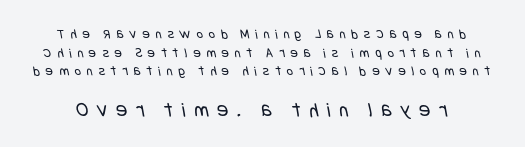
Q: Is the text bold? A: No.
Q: Is the text underlined? A: No.
Q: Is the spacing between letters normal or unusually wide? A: Unusually wide.
Q: Is the spacing between lines tight, normal or loose? A: Normal.
Q: Which block of text is set in a larger size, the first (top) or the second (bottom)? A: The second (bottom) one.
